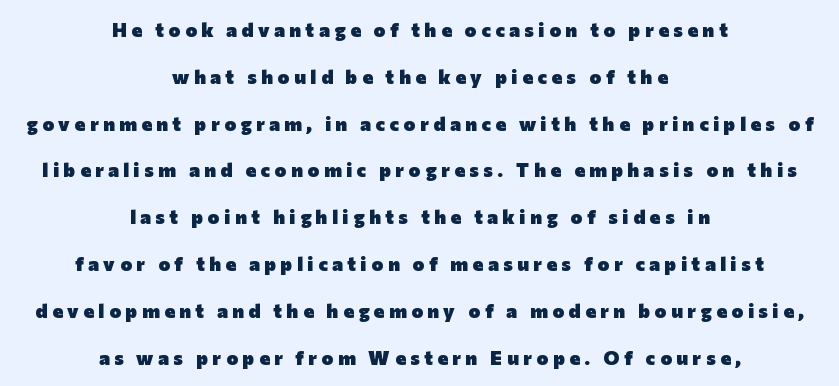
Display-style spreading of the glyphs; the letterfit is very open. Posture: straight, roman, zero tilt. Strokes here are thick enough to call this a true bold. Layout note: lines centered. Just letters on the line, the space beneath them empty. Summary of vertical rhythm: relaxed, with wide interline spacing.
